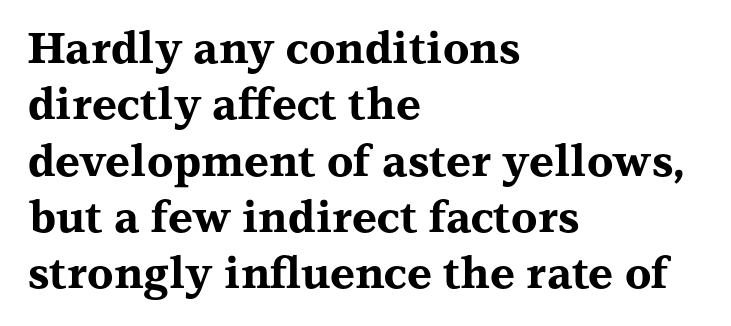
Q: Is the text bold? A: Yes.
Q: Is the text italic (slanted)? A: No, it is upright.
Q: Is the typeface a serif or a sans-serif typeface? A: Serif.
Q: Is the text underlined? A: No.
Q: How is the paragraph aligned? A: Left-aligned.
Q: Is the spacing between letters normal or unusually wide? A: Normal.
Q: Is the spacing between lines tight, normal or loose? A: Normal.
Q: Width (condensed, normal, or wide)? A: Wide.
Q: Stroke contrast? A: Medium.
Q: x-height? A: Medium.
Q: Monospaced? A: No.
